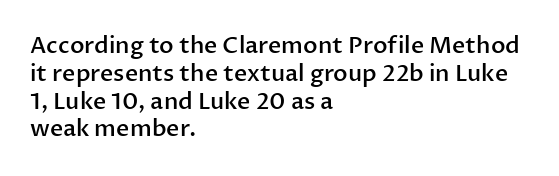
The letters stand straight up with perfectly vertical stems. Standard letterfit; no display-style spreading of the glyphs. Leftover space on each line is placed entirely after the last word. Look at the stroke-to-counter ratio: somewhat heavy, a semibold. Beneath every word, the page is bare.
